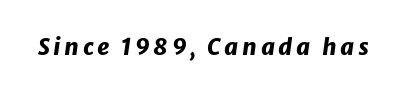
The lettering tilts uniformly, giving the passage an italic look. Anything drawn beneath the words? Only blank space. Is the type bold? Yes — the strokes are clearly thick and heavy.
